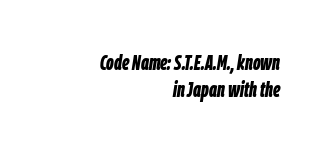
The image shows 21 px bold type, italic (leaning right); set right-aligned, normal line spacing (1.29x), normal letter spacing, not underlined.
